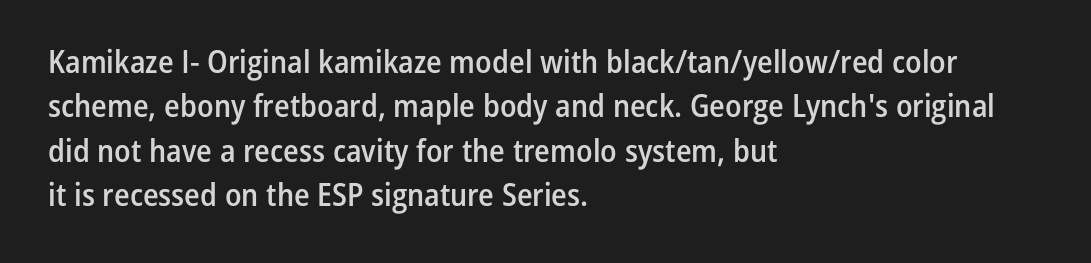
Any mark beneath the type? The region is blank. To sum up the face: it is a sans, with no serifs. The compositor pushed each line to the left boundary. Spacing between characters is what you'd get straight out of the box. Regarding leading, the lines here are spaced in the standard way.
